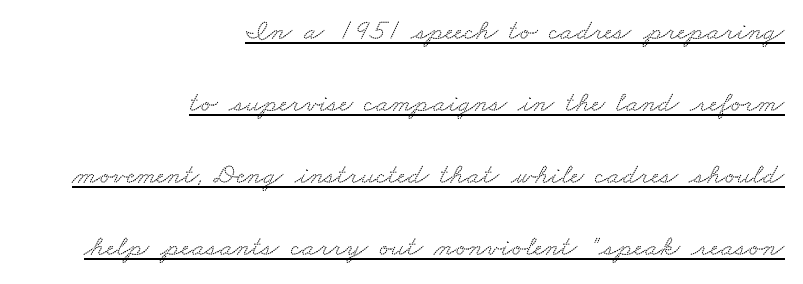
The image shows 29 px wide serif type; set right-aligned, loose line spacing (2.48x), normal letter spacing, underlined; low stroke contrast and a small x-height.
